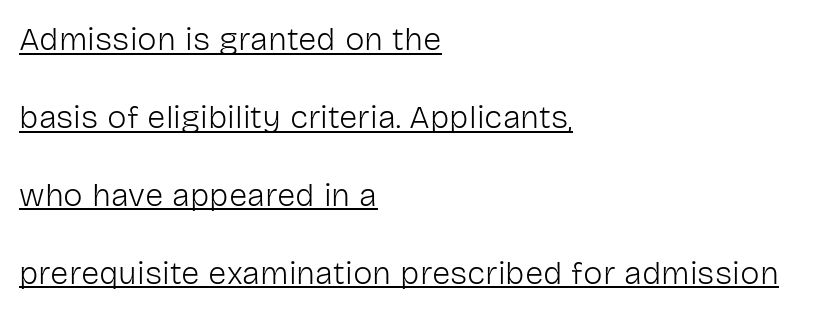
Q: Is the text bold? A: No.
Q: Is the text italic (slanted)? A: No, it is upright.
Q: Is the typeface a serif or a sans-serif typeface? A: Sans-serif.
Q: Is the text underlined? A: Yes.
Q: How is the paragraph aligned? A: Left-aligned.
Q: Is the spacing between letters normal or unusually wide? A: Normal.
Q: Is the spacing between lines tight, normal or loose? A: Loose.
Q: Width (condensed, normal, or wide)? A: Normal.
Q: Stroke contrast? A: Low.
Q: x-height? A: Medium.
Q: Monospaced? A: No.
